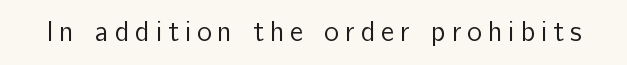
The axis of the letterforms is exactly vertical. The string is rendered with underlining switched off. These lines are composed in type without serifs. Letters have the restrained weight of plain body copy at most.
